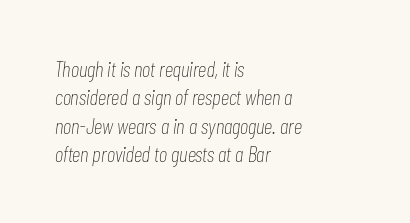
Descenders are the only things crossing below the line. Line beginnings align vertically; line endings do not. No chunkiness to these letters — they're not bold. Is the type slanted? Yes — the strokes lean at a clear angle. Words appear dense and cohesive because spacing is normal.
